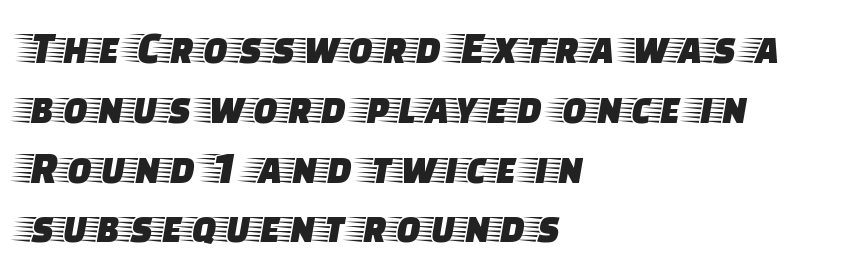
The image shows 46 px wide serif type; set left-aligned, normal line spacing (1.3x), normal letter spacing, not underlined; low stroke contrast and a large x-height.
